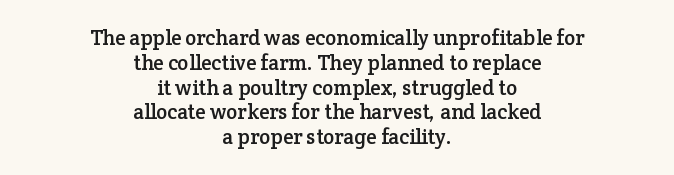
{"italic": "no", "underline": "no", "align": "center", "line_spacing_ratio": 1.18, "letter_spacing": "normal", "letter_spacing_em": 0.0, "glyph_px": 21}
